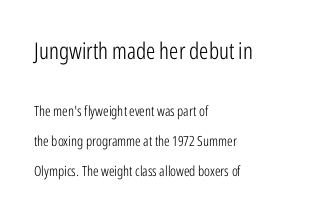
The image shows 23 px text type, upright; set left-aligned, loose line spacing (2.13x), normal letter spacing, not underlined; the first (top) block is 1.64x larger.
